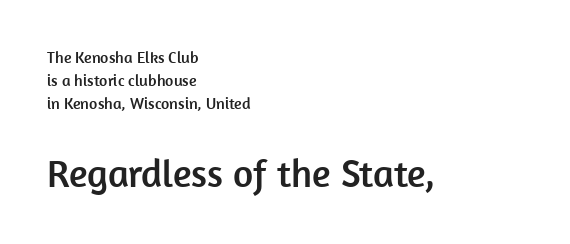
Q: Is the text italic (slanted)? A: No, it is upright.
Q: Is the typeface a serif or a sans-serif typeface? A: Sans-serif.
Q: Is the text underlined? A: No.
Q: How is the paragraph aligned? A: Left-aligned.
Q: Is the spacing between letters normal or unusually wide? A: Normal.
Q: Is the spacing between lines tight, normal or loose? A: Normal.
Q: Which block of text is set in a larger size, the first (top) or the second (bottom)? A: The second (bottom) one.
Q: Width (condensed, normal, or wide)? A: Normal.
Q: Stroke contrast? A: Low.
Q: x-height? A: Medium.
Q: Monospaced? A: No.
